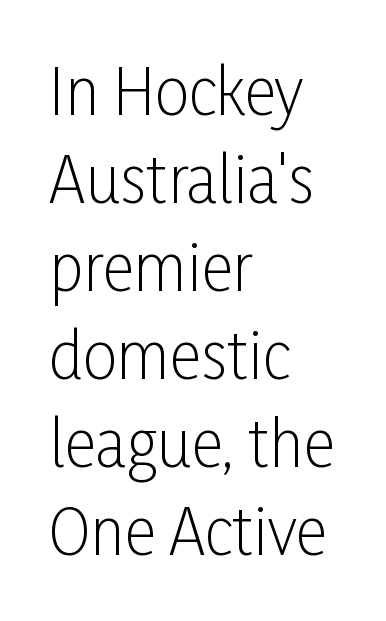
Q: Is the text bold? A: No.
Q: Is the text italic (slanted)? A: No, it is upright.
Q: Is the typeface a serif or a sans-serif typeface? A: Sans-serif.
Q: Is the text underlined? A: No.
Q: How is the paragraph aligned? A: Left-aligned.
Q: Is the spacing between letters normal or unusually wide? A: Normal.
Q: Is the spacing between lines tight, normal or loose? A: Normal.
Q: Width (condensed, normal, or wide)? A: Condensed.
Q: Stroke contrast? A: Low.
Q: x-height? A: Medium.
Q: Monospaced? A: No.
